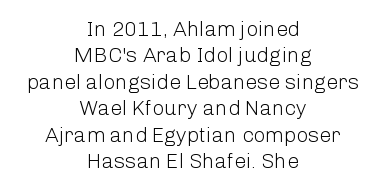
{"italic": "no", "bold": "no", "underline": "no", "align": "center", "line_spacing": "normal", "line_spacing_ratio": 1.26, "letter_spacing": "normal", "letter_spacing_em": 0.0, "glyph_px": 21}
